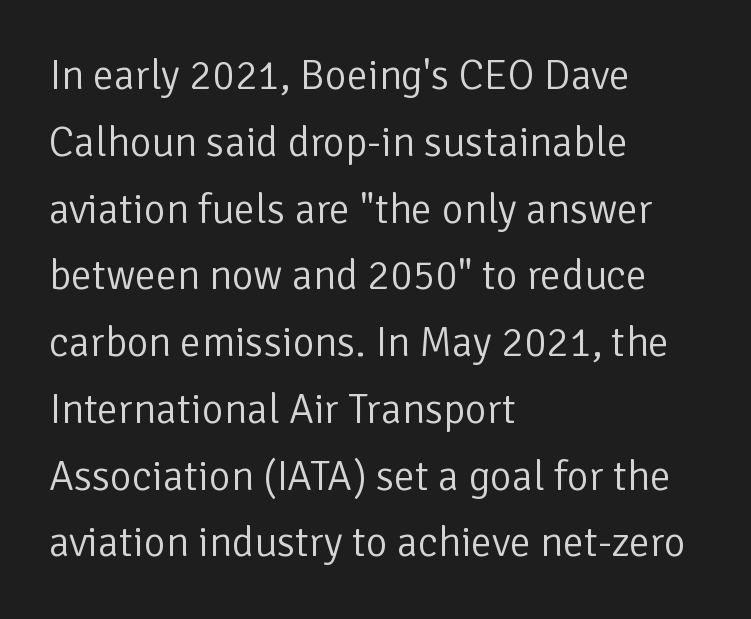
A light-to-regular cut is what we see here. Proportional: the letters do not fall into vertical columns. To sum up the face: it is a sans, with no serifs. If you measured baseline to baseline, you'd find a middling distance. Italic: no, the glyphs are upright roman. Short note: letters normally spaced.
